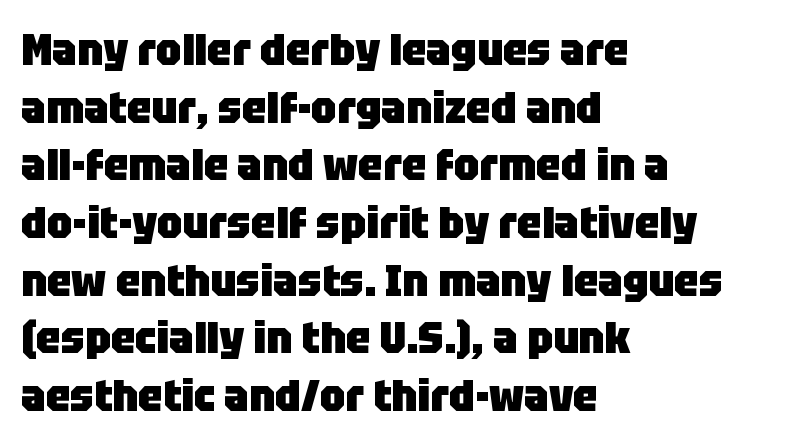
Q: Is the text bold? A: Yes.
Q: Is the text italic (slanted)? A: No, it is upright.
Q: Is the typeface a serif or a sans-serif typeface? A: Sans-serif.
Q: Is the text underlined? A: No.
Q: How is the paragraph aligned? A: Left-aligned.
Q: Is the spacing between letters normal or unusually wide? A: Normal.
Q: Is the spacing between lines tight, normal or loose? A: Normal.
Q: Width (condensed, normal, or wide)? A: Normal.
Q: Stroke contrast? A: Low.
Q: x-height? A: Large.
Q: Monospaced? A: No.
